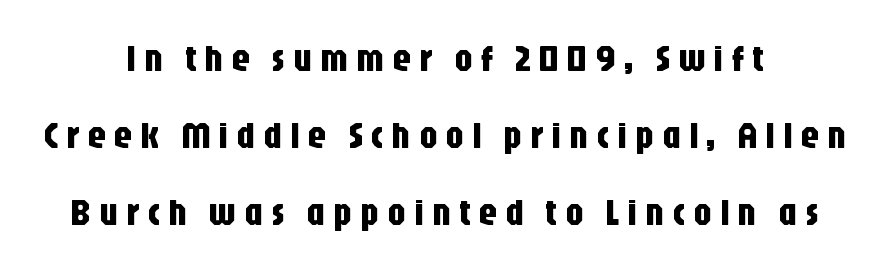
The image shows 38 px condensed sans-serif type, upright; set centered, loose line spacing (2.02x), unusually wide letter spacing (+0.2 em), not underlined; low stroke contrast and a large x-height.
